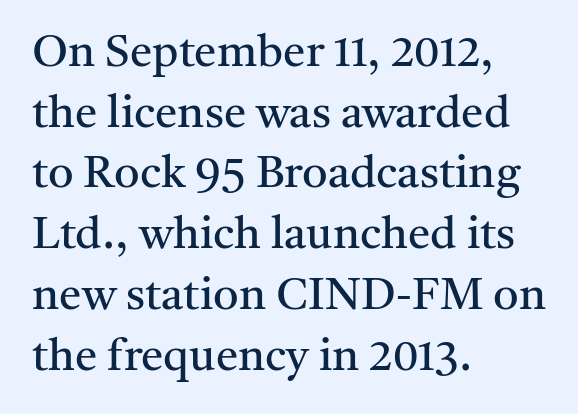
The image shows 45 px regular-weight serif type, upright; set left-aligned, normal line spacing (1.35x), normal letter spacing, not underlined; medium stroke contrast and a medium x-height.
